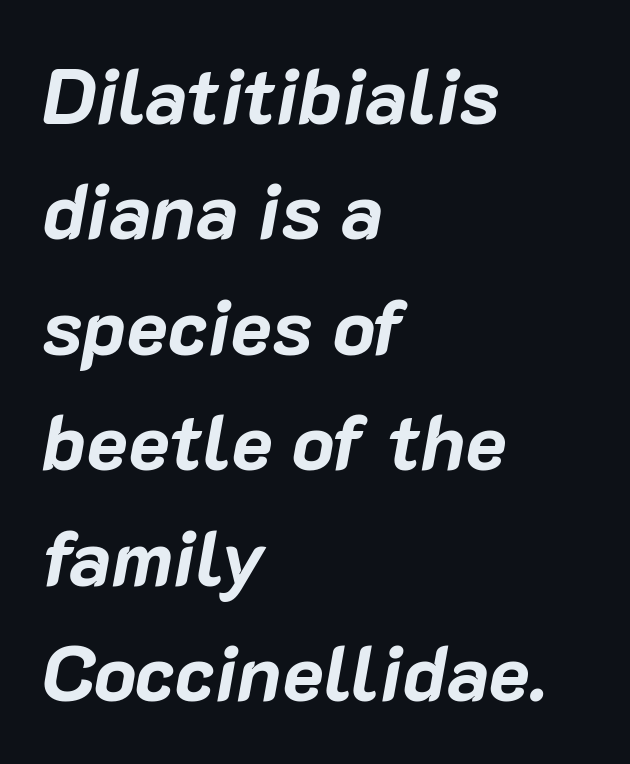
The image shows 78 px bold type, italic (leaning right); set left-aligned, normal line spacing (1.48x), normal letter spacing, not underlined; low stroke contrast and a medium x-height.
